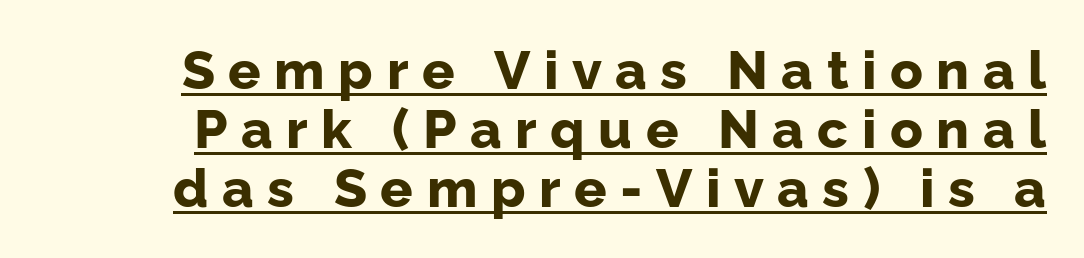
Q: Is the text bold? A: Yes.
Q: Is the text italic (slanted)? A: No, it is upright.
Q: Is the typeface a serif or a sans-serif typeface? A: Sans-serif.
Q: Is the text underlined? A: Yes.
Q: Is the spacing between letters normal or unusually wide? A: Unusually wide.
Q: Is the spacing between lines tight, normal or loose? A: Tight.
Q: Width (condensed, normal, or wide)? A: Normal.
Q: Stroke contrast? A: Low.
Q: x-height? A: Medium.
Q: Monospaced? A: No.
